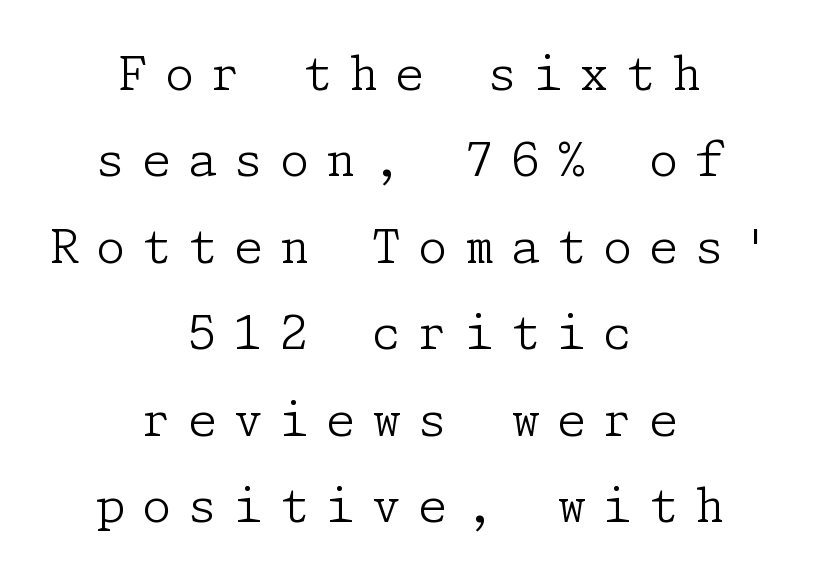
Q: Is the text bold? A: No.
Q: Is the text italic (slanted)? A: No, it is upright.
Q: Is the typeface a serif or a sans-serif typeface? A: Serif.
Q: Is the text underlined? A: No.
Q: How is the paragraph aligned? A: Centered.
Q: Is the spacing between letters normal or unusually wide? A: Unusually wide.
Q: Width (condensed, normal, or wide)? A: Normal.
Q: Stroke contrast? A: Low.
Q: x-height? A: Medium.
